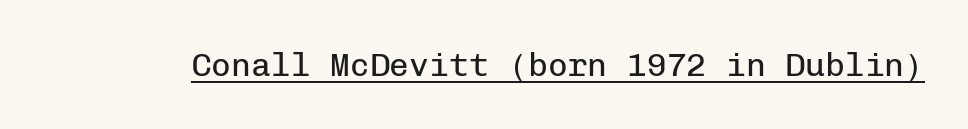
Q: Is the text bold? A: No.
Q: Is the text italic (slanted)? A: No, it is upright.
Q: Is the typeface a serif or a sans-serif typeface? A: Sans-serif.
Q: Is the text underlined? A: Yes.
Q: Is the spacing between letters normal or unusually wide? A: Normal.
Q: Width (condensed, normal, or wide)? A: Normal.
Q: Stroke contrast? A: Low.
Q: x-height? A: Medium.
Q: Monospaced? A: Yes.
